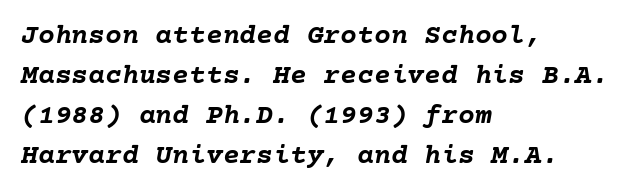
No word sits above an underline. The face used here is rendered with its standard letterfit. Designer's note — italics engaged. Is there much room between lines? A standard amount, neither cramped nor airy.
